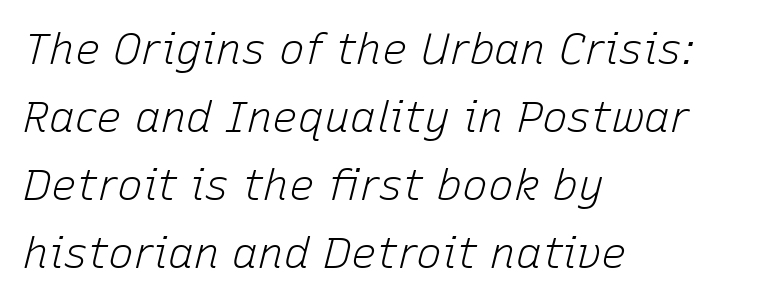
Q: Is the text bold? A: No.
Q: Is the text italic (slanted)? A: Yes, it leans right by about 15 degrees.
Q: Is the text underlined? A: No.
Q: How is the paragraph aligned? A: Left-aligned.
Q: Is the spacing between letters normal or unusually wide? A: Normal.
Q: Is the spacing between lines tight, normal or loose? A: Normal.
Q: Width (condensed, normal, or wide)? A: Normal.
Q: Stroke contrast? A: Low.
Q: x-height? A: Medium.
Q: Monospaced? A: No.
